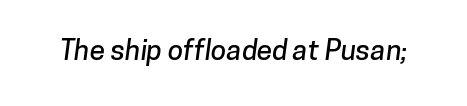
The image shows 28 px sans-serif type; set normal letter spacing, not underlined; low stroke contrast and a medium x-height.
